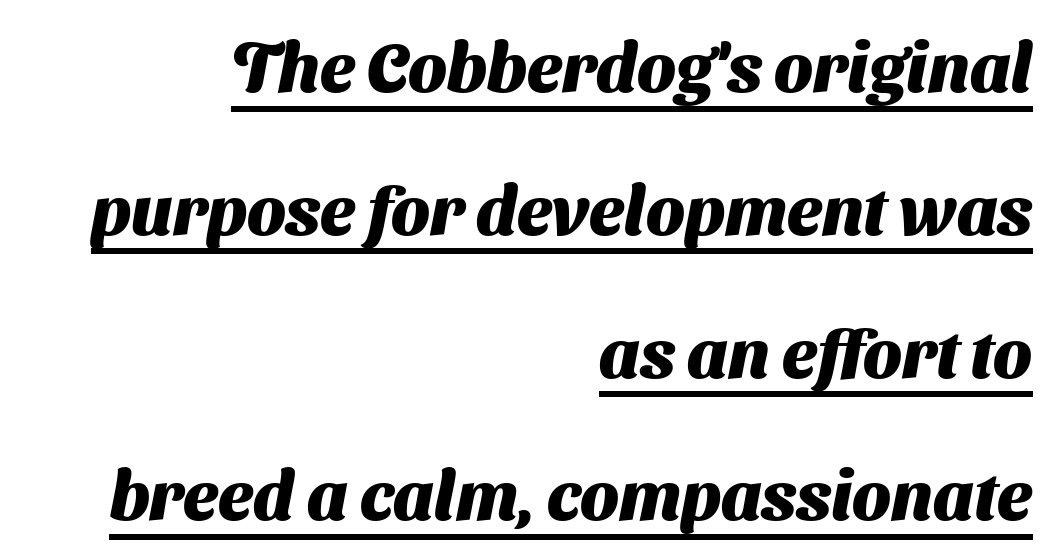
Is the type bold? Yes — the strokes are clearly thick and heavy. Grotesque or geometric, the face here clearly has no serifs. Each line of the rendering has a horizontal stroke beneath the glyphs. One-word summary of the alignment: right.
